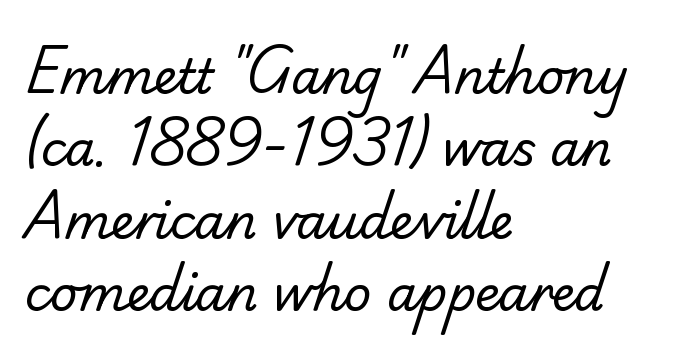
The font family rendered here belongs to the sans-serif group. Each row of text sits above clean, open space. The passage shown stacks its lines at a standard gap. You could not count columns in this text — the font is proportionally spaced. Is the letter spacing exaggerated? No — it looks like the ordinary default.
